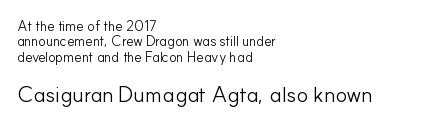
Q: Is the text bold? A: No.
Q: Is the text italic (slanted)? A: No, it is upright.
Q: Is the text underlined? A: No.
Q: How is the paragraph aligned? A: Left-aligned.
Q: Is the spacing between letters normal or unusually wide? A: Normal.
Q: Is the spacing between lines tight, normal or loose? A: Tight.
Q: Which block of text is set in a larger size, the first (top) or the second (bottom)? A: The second (bottom) one.
